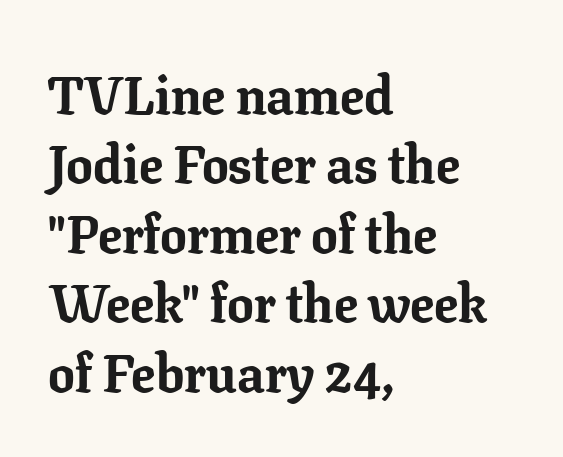
{"serif": "yes", "italic": "no", "bold": "yes", "weight": "bold", "width": "normal", "stroke_contrast": "low", "x_height": "medium", "monospaced": "no", "underline": "no", "align": "left", "line_spacing": "normal", "line_spacing_ratio": 1.31, "letter_spacing": "normal", "letter_spacing_em": 0.0, "glyph_px": 53}
